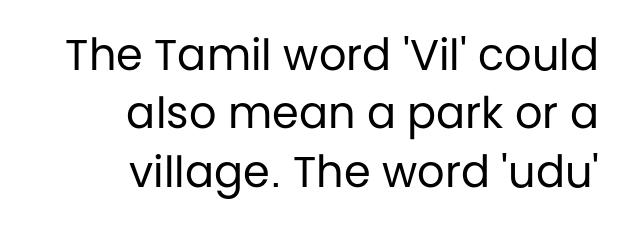
The image shows 43 px regular-weight sans-serif type, upright; set right-aligned, normal line spacing (1.36x), normal letter spacing, not underlined; low stroke contrast and a large x-height.
